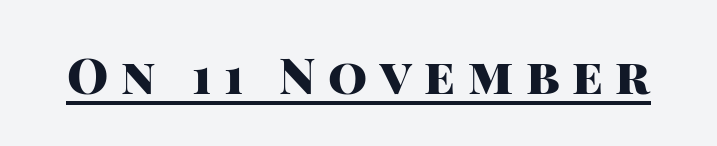
The image shows 50 px heavy sans-serif type, upright; set unusually wide letter spacing (+0.25 em), underlined; high stroke contrast and a large x-height.
